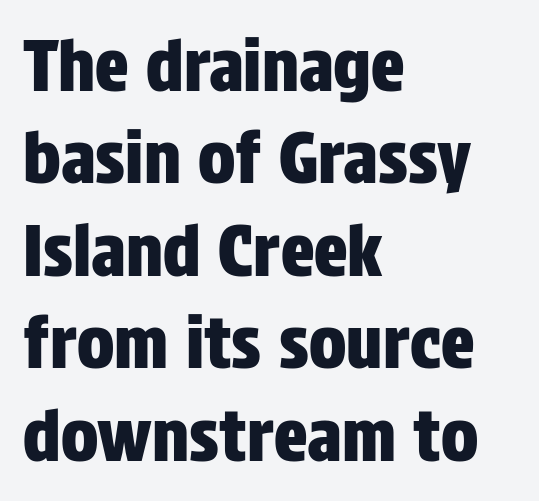
{"serif": "no", "italic": "no", "width": "condensed", "stroke_contrast": "low", "x_height": "large", "monospaced": "no", "underline": "no", "align": "left", "line_spacing": "normal", "line_spacing_ratio": 1.32, "letter_spacing": "normal", "letter_spacing_em": 0.0, "glyph_px": 70}
